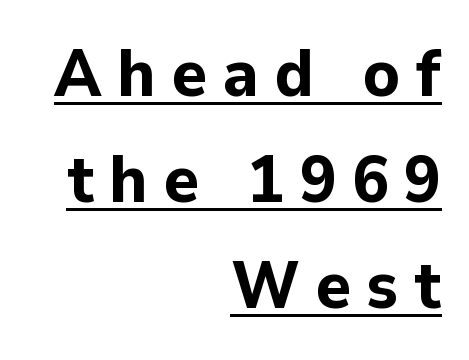
Q: Is the text bold? A: Yes.
Q: Is the text italic (slanted)? A: No, it is upright.
Q: Is the typeface a serif or a sans-serif typeface? A: Sans-serif.
Q: Is the text underlined? A: Yes.
Q: How is the paragraph aligned? A: Right-aligned.
Q: Is the spacing between letters normal or unusually wide? A: Unusually wide.
Q: Is the spacing between lines tight, normal or loose? A: Normal.
Q: Width (condensed, normal, or wide)? A: Normal.
Q: Stroke contrast? A: Low.
Q: x-height? A: Medium.
Q: Monospaced? A: No.
